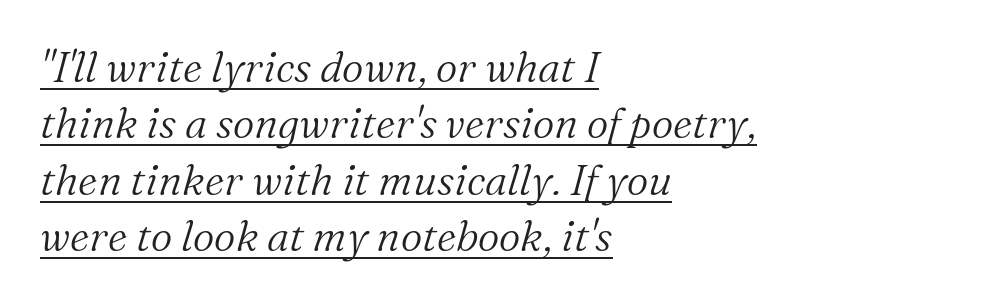
Q: Is the text bold? A: No.
Q: Is the text italic (slanted)? A: Yes, it leans right by about 16 degrees.
Q: Is the typeface a serif or a sans-serif typeface? A: Serif.
Q: Is the text underlined? A: Yes.
Q: How is the paragraph aligned? A: Left-aligned.
Q: Is the spacing between letters normal or unusually wide? A: Normal.
Q: Is the spacing between lines tight, normal or loose? A: Normal.
Q: Width (condensed, normal, or wide)? A: Normal.
Q: Stroke contrast? A: Medium.
Q: x-height? A: Medium.
Q: Monospaced? A: No.
